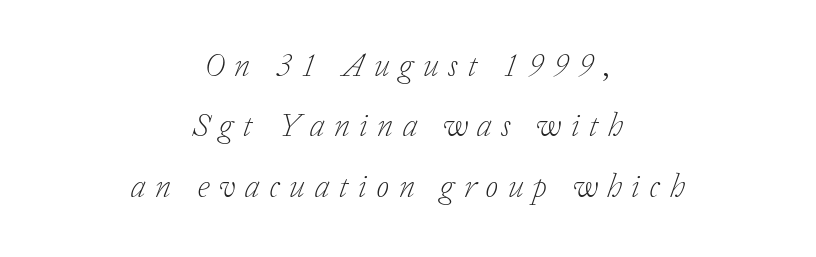
{"serif": "yes", "italic": "yes", "lean": "right", "slant_degrees": 20, "bold": "no", "weight": "light", "width": "normal", "stroke_contrast": "low", "x_height": "medium", "monospaced": "no", "underline": "no", "align": "center", "line_spacing_ratio": 1.83, "letter_spacing": "wide", "letter_spacing_em": 0.29, "glyph_px": 33}
